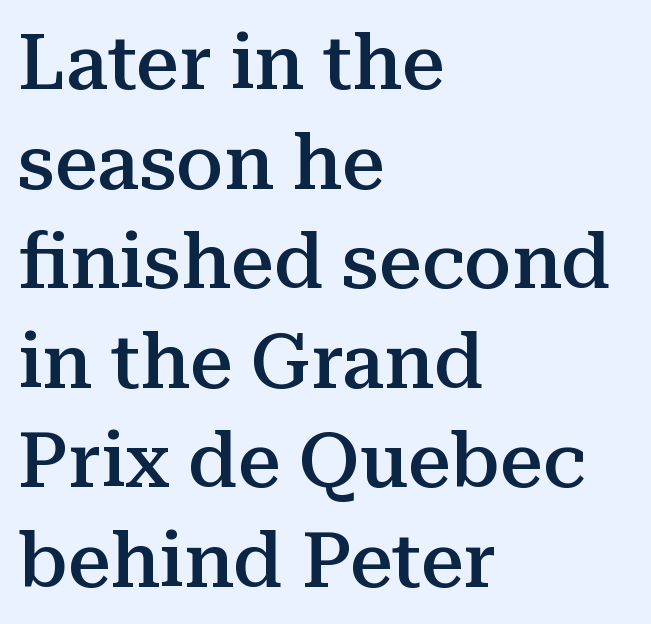
Note the varied advance widths — an 'i' is clearly narrower than an 'm'. Strokes here are thickened, but only to semibold level. Anything drawn beneath the words? Only blank space. Font category for this specimen: serif. Posture: upright roman. The tracking reads as untouched default to a designer's eye.
